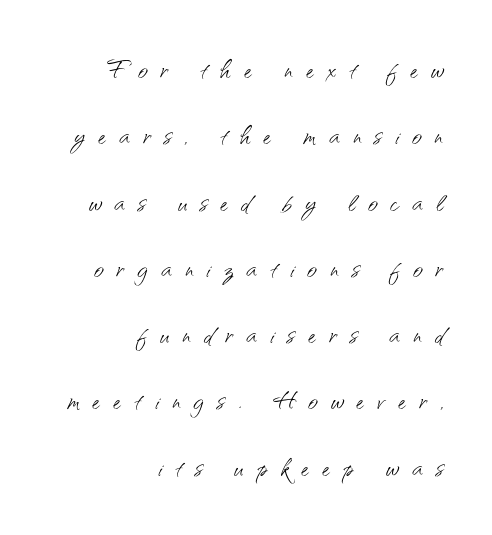
The image shows 34 px light sans-serif type; set right-aligned, loose line spacing (1.95x), unusually wide letter spacing (+0.39 em), not underlined; medium stroke contrast and a small x-height.
